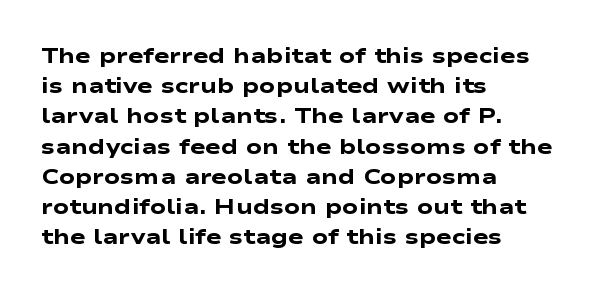
Q: Is the text bold? A: Yes.
Q: Is the text underlined? A: No.
Q: How is the paragraph aligned? A: Left-aligned.
Q: Is the spacing between letters normal or unusually wide? A: Normal.
Q: Is the spacing between lines tight, normal or loose? A: Normal.
